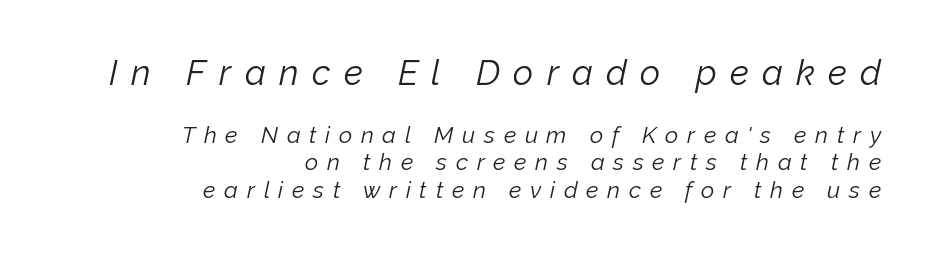
The image shows 35 px light type, italic (leaning right); set right-aligned, line spacing 1.18x, unusually wide letter spacing (+0.38 em), not underlined; the first (top) block is 1.52x larger; low stroke contrast and a medium x-height.
